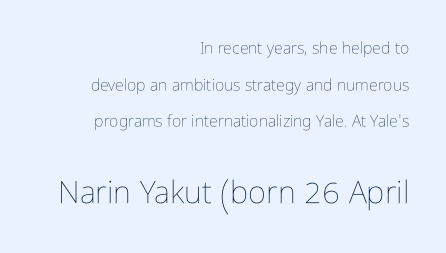
The image shows 31 px thin, condensed type, upright; set right-aligned, loose line spacing (2.29x), normal letter spacing, not underlined; the second (bottom) block is 1.94x larger; low stroke contrast and a medium x-height.
